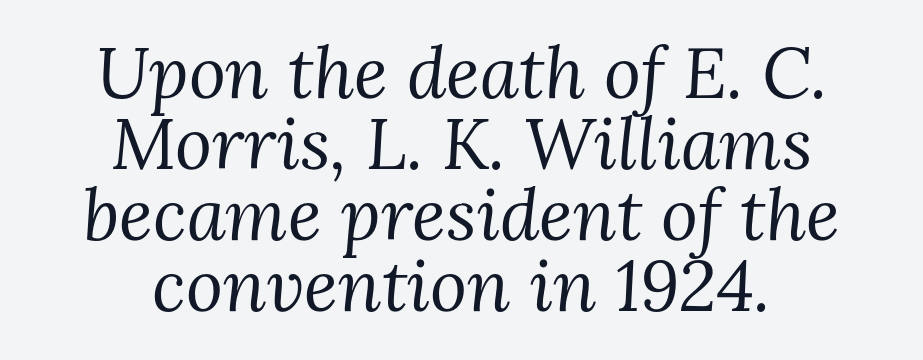
{"serif": "yes", "italic": "yes", "lean": "right", "slant_degrees": 3, "bold": "no", "weight": "regular", "width": "normal", "stroke_contrast": "medium", "x_height": "medium", "monospaced": "no", "underline": "no", "align": "center", "line_spacing": "tight", "line_spacing_ratio": 1.0, "letter_spacing": "normal", "letter_spacing_em": 0.0, "glyph_px": 71}
